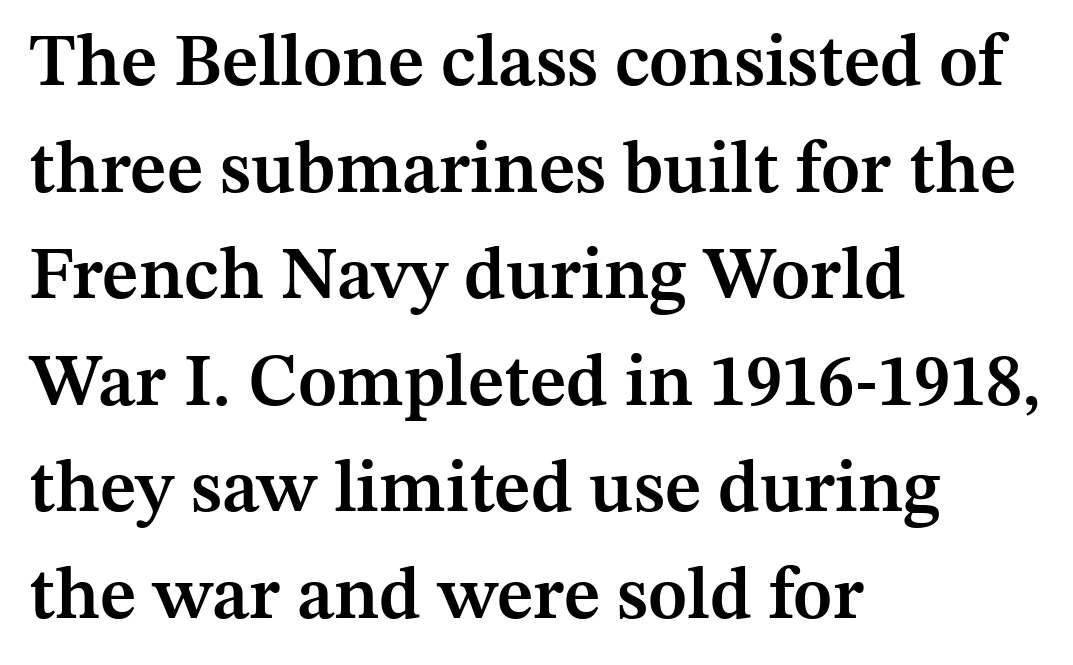
The image shows 73 px semibold serif type, upright; set left-aligned, normal line spacing (1.46x), normal letter spacing, not underlined; medium stroke contrast and a medium x-height.
